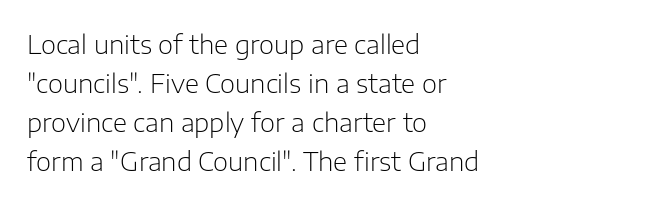
Each new line begins a customary step beneath the previous one. Students, note that the glyphs here touch the page at normal intervals. Letters rest on an invisible, unmarked baseline. Posture: upright roman.
